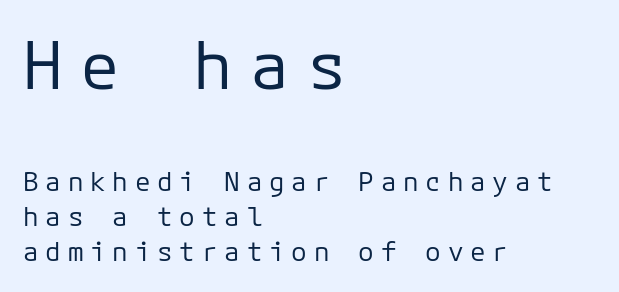
The image shows 66 px regular-weight sans-serif type, upright; set left-aligned, normal line spacing (1.35x), unusually wide letter spacing (+0.26 em), not underlined; the first (top) block is 2.54x larger; low stroke contrast and a medium x-height.
